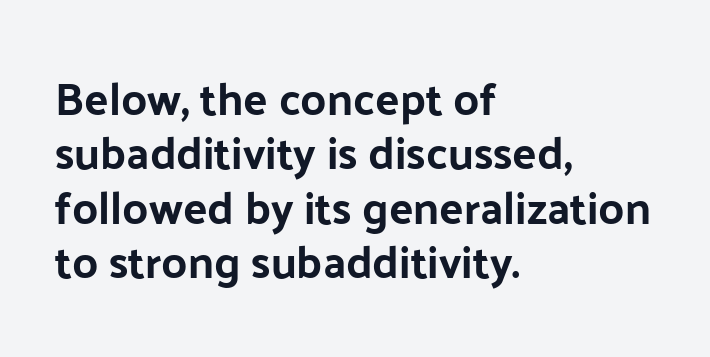
Q: Is the text italic (slanted)? A: No, it is upright.
Q: Is the typeface a serif or a sans-serif typeface? A: Sans-serif.
Q: Is the text underlined? A: No.
Q: How is the paragraph aligned? A: Left-aligned.
Q: Is the spacing between letters normal or unusually wide? A: Normal.
Q: Width (condensed, normal, or wide)? A: Normal.
Q: Stroke contrast? A: Low.
Q: x-height? A: Medium.
Q: Monospaced? A: No.
